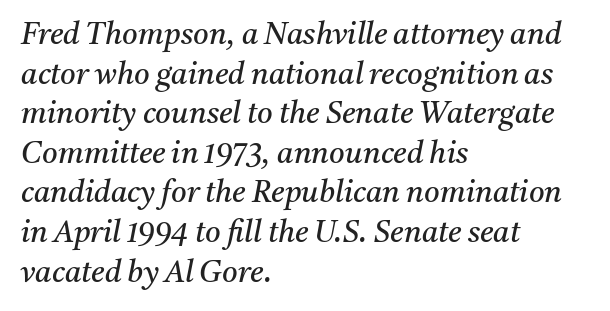
Q: Is the text bold? A: No.
Q: Is the text italic (slanted)? A: Yes, it leans right by about 11 degrees.
Q: Is the typeface a serif or a sans-serif typeface? A: Serif.
Q: Is the text underlined? A: No.
Q: How is the paragraph aligned? A: Left-aligned.
Q: Is the spacing between letters normal or unusually wide? A: Normal.
Q: Is the spacing between lines tight, normal or loose? A: Normal.
Q: Width (condensed, normal, or wide)? A: Normal.
Q: Stroke contrast? A: Medium.
Q: x-height? A: Medium.
Q: Monospaced? A: No.
